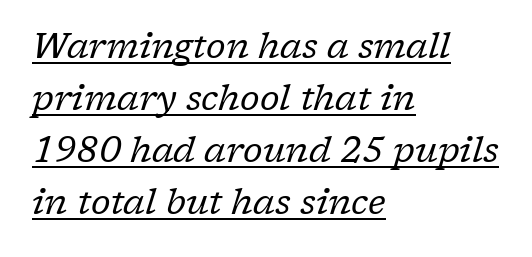
The image shows 35 px regular-weight serif type, italic (leaning right); set left-aligned, normal line spacing (1.49x), normal letter spacing, underlined; low stroke contrast and a medium x-height.
